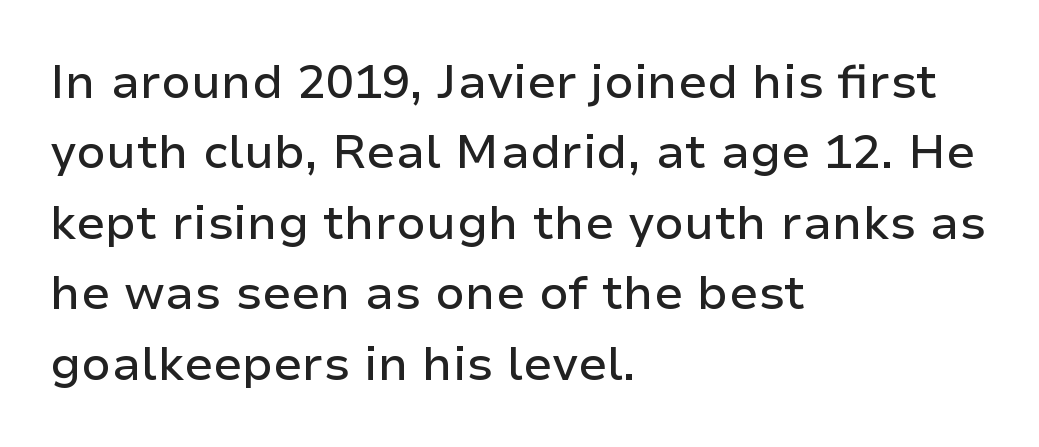
Q: Is the text italic (slanted)? A: No, it is upright.
Q: Is the typeface a serif or a sans-serif typeface? A: Sans-serif.
Q: Is the text underlined? A: No.
Q: How is the paragraph aligned? A: Left-aligned.
Q: Is the spacing between letters normal or unusually wide? A: Normal.
Q: Is the spacing between lines tight, normal or loose? A: Normal.
Q: Width (condensed, normal, or wide)? A: Normal.
Q: Stroke contrast? A: Low.
Q: x-height? A: Medium.
Q: Monospaced? A: No.
